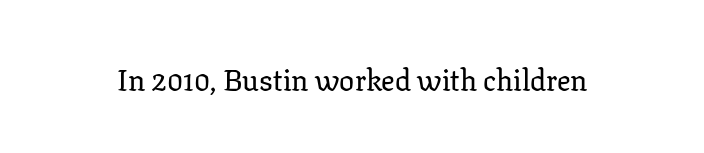
Q: Is the text italic (slanted)? A: No, it is upright.
Q: Is the typeface a serif or a sans-serif typeface? A: Serif.
Q: Is the text underlined? A: No.
Q: Is the spacing between letters normal or unusually wide? A: Normal.
Q: Width (condensed, normal, or wide)? A: Normal.
Q: Stroke contrast? A: Low.
Q: x-height? A: Medium.
Q: Monospaced? A: No.
